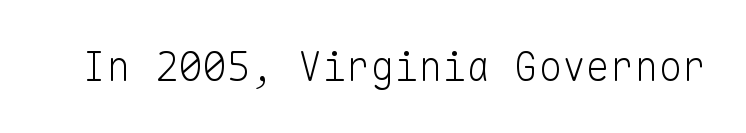
{"serif": "no", "italic": "no", "bold": "no", "weight": "light", "width": "normal", "stroke_contrast": "low", "x_height": "medium", "monospaced": "yes", "underline": "no", "letter_spacing": "normal", "letter_spacing_em": 0.0, "glyph_px": 40}
